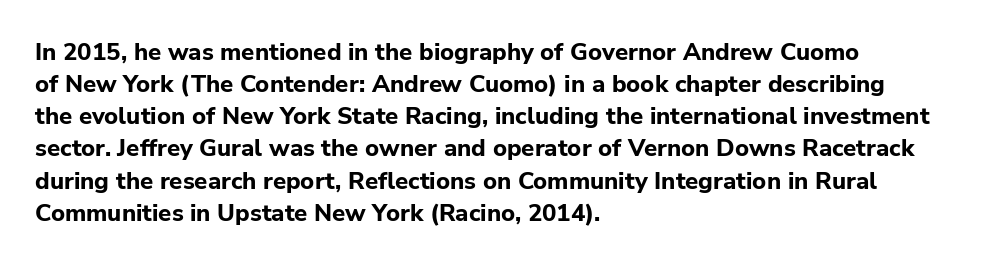
Heavy-handed strokes throughout: this text is bold. Ordinary non-slanted type is in use. The text block is weighted toward the left margin, trailing off unevenly rightward. Students, observe: this is what conventionally led text looks like. Students, note that the glyphs here touch the page at normal intervals. The words here are not underlined.
